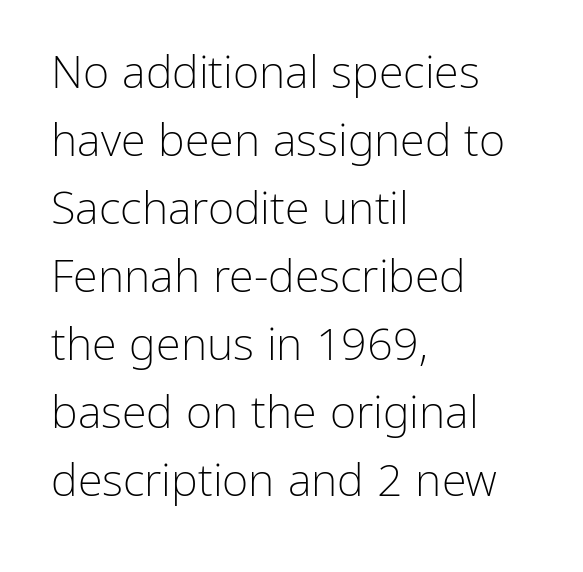
The image shows 45 px light sans-serif type, upright; set left-aligned, normal line spacing (1.51x), normal letter spacing, not underlined; low stroke contrast and a medium x-height.
